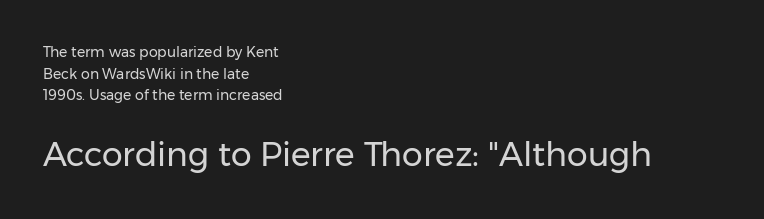
The image shows 33 px regular-weight sans-serif type, upright; set left-aligned, normal line spacing (1.55x), normal letter spacing, not underlined; the second (bottom) block is 2.36x larger; low stroke contrast and a medium x-height.
